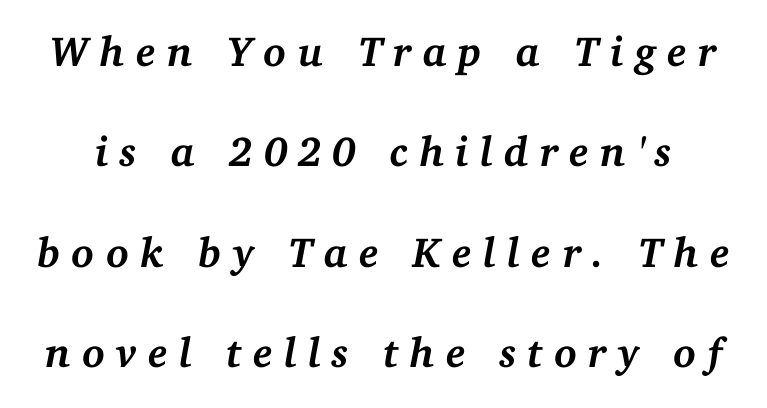
A typesetter would mark this as italic. Looks like regular typesetting: each glyph gets only the width it needs. Is there much room between lines? Yes — plenty of vertical air separates them. The specimen omits any rule beneath the text block's lines. Is the type bold? Yes — the strokes are clearly thick and heavy.
